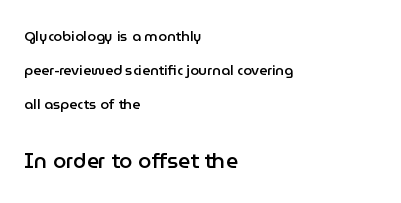
Q: Is the text bold? A: Semi-bold.
Q: Is the text italic (slanted)? A: No, it is upright.
Q: Is the text underlined? A: No.
Q: How is the paragraph aligned? A: Left-aligned.
Q: Is the spacing between letters normal or unusually wide? A: Normal.
Q: Is the spacing between lines tight, normal or loose? A: Loose.
Q: Which block of text is set in a larger size, the first (top) or the second (bottom)? A: The second (bottom) one.
